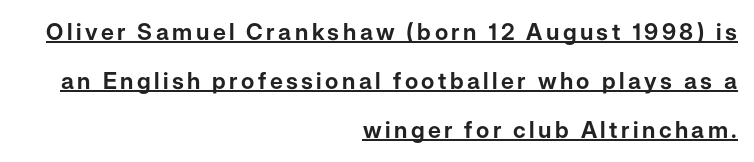
Q: Is the text italic (slanted)? A: No, it is upright.
Q: Is the text underlined? A: Yes.
Q: How is the paragraph aligned? A: Right-aligned.
Q: Is the spacing between lines tight, normal or loose? A: Loose.
